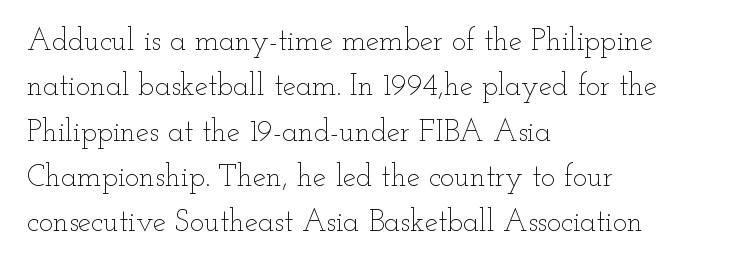
This sample uses an upright cut, with every glyph sitting square on the baseline. On a weight scale, this lands at 450 or below. The passage shown is typed in a proportional face where columns would drift. This rendering leaves character spacing at its baseline value.
